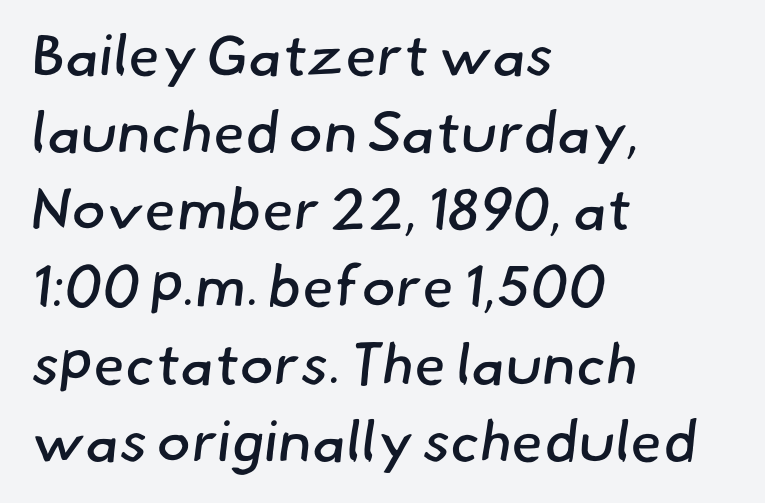
Do the characters align in a grid? No, the font is proportional. Caption: standard tracking, unaltered. The face looks like a standard text weight, possibly lighter. One-word summary of the alignment: left. Plain, unruled lines of type. The space between consecutive lines is moderate.
